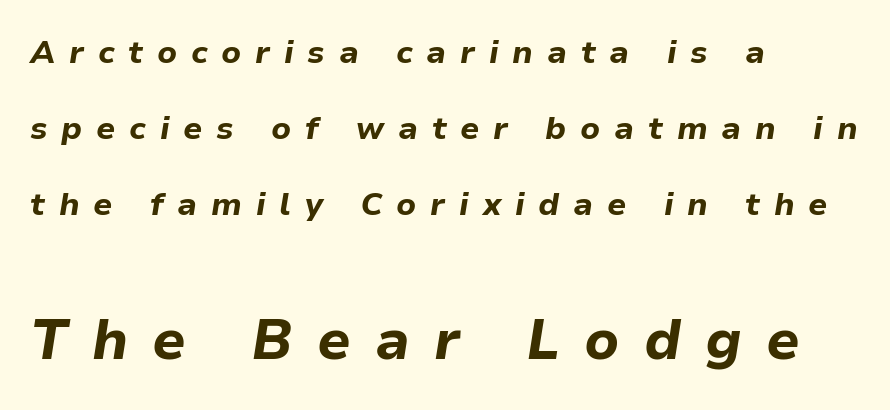
{"italic": "yes", "lean": "right", "slant_degrees": 9, "bold": "yes", "weight": "bold", "width": "normal", "stroke_contrast": "low", "x_height": "medium", "monospaced": "no", "underline": "no", "align": "left", "line_spacing": "loose", "line_spacing_ratio": 2.37, "letter_spacing": "wide", "letter_spacing_em": 0.43, "larger_block": "second", "size_ratio": 1.75, "glyph_px": 56}
